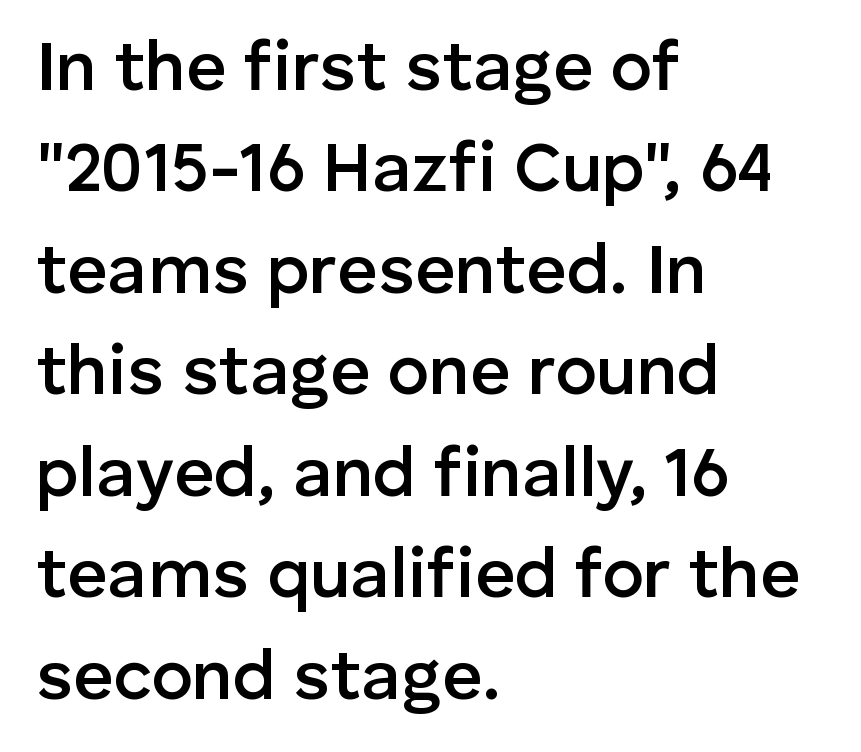
{"serif": "no", "italic": "no", "bold": "semi", "weight": "semibold", "width": "normal", "stroke_contrast": "low", "x_height": "medium", "monospaced": "no", "underline": "no", "align": "left", "line_spacing": "normal", "line_spacing_ratio": 1.45, "letter_spacing": "normal", "letter_spacing_em": 0.0, "glyph_px": 70}
